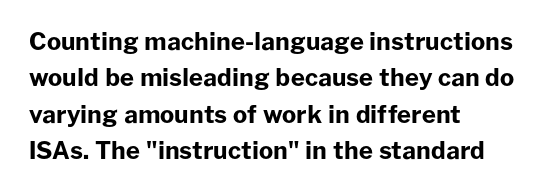
Q: Is the text bold? A: Yes.
Q: Is the text italic (slanted)? A: No, it is upright.
Q: Is the text underlined? A: No.
Q: How is the paragraph aligned? A: Left-aligned.
Q: Is the spacing between letters normal or unusually wide? A: Normal.
Q: Is the spacing between lines tight, normal or loose? A: Normal.
